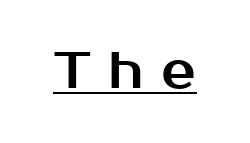
Q: Is the text italic (slanted)? A: No, it is upright.
Q: Is the typeface a serif or a sans-serif typeface? A: Sans-serif.
Q: Is the text underlined? A: Yes.
Q: Is the spacing between letters normal or unusually wide? A: Unusually wide.
Q: Width (condensed, normal, or wide)? A: Normal.
Q: Stroke contrast? A: Medium.
Q: x-height? A: Medium.
Q: Monospaced? A: No.
